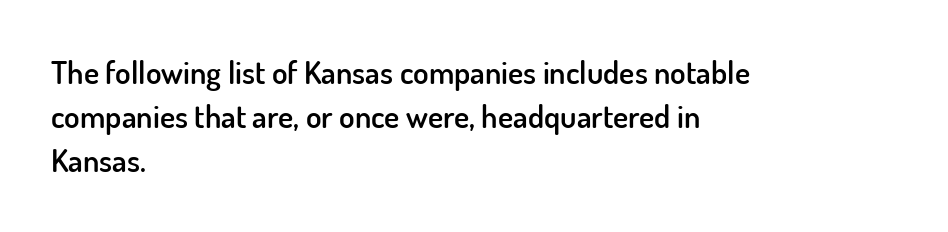
{"serif": "no", "italic": "no", "bold": "semi", "weight": "semibold", "width": "normal", "stroke_contrast": "low", "x_height": "small", "monospaced": "no", "underline": "no", "align": "left", "line_spacing": "normal", "line_spacing_ratio": 1.38, "letter_spacing": "normal", "letter_spacing_em": 0.0, "glyph_px": 32}
